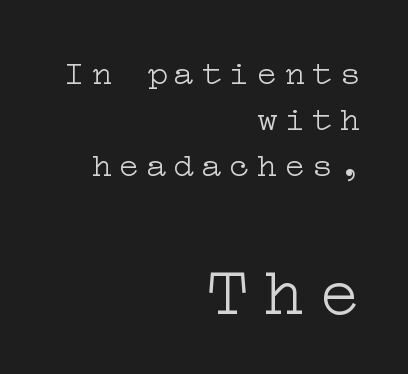
{"serif": "yes", "italic": "no", "bold": "no", "weight": "light", "width": "wide", "stroke_contrast": "low", "x_height": "medium", "underline": "no", "align": "right", "line_spacing": "normal", "line_spacing_ratio": 1.36, "letter_spacing": "wide", "letter_spacing_em": 0.21, "larger_block": "second", "size_ratio": 2.03, "glyph_px": 69}
